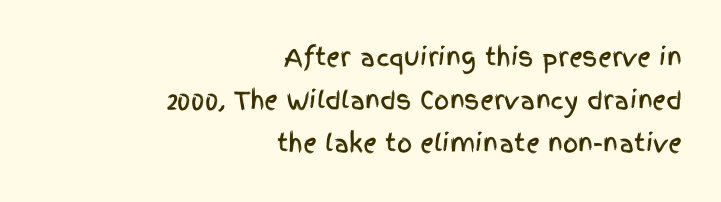
Q: Is the text italic (slanted)? A: No, it is upright.
Q: Is the text underlined? A: No.
Q: How is the paragraph aligned? A: Right-aligned.
Q: Is the spacing between letters normal or unusually wide? A: Normal.
